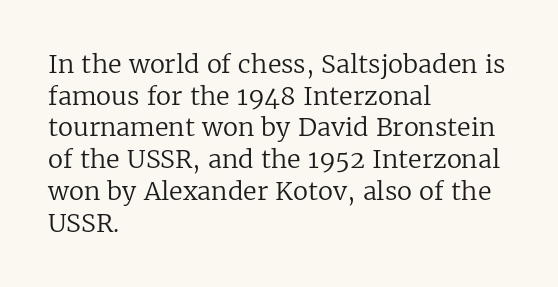
{"italic": "no", "bold": "no", "underline": "no", "align": "left", "line_spacing": "normal", "line_spacing_ratio": 1.27, "letter_spacing": "normal", "letter_spacing_em": 0.0, "glyph_px": 25}
